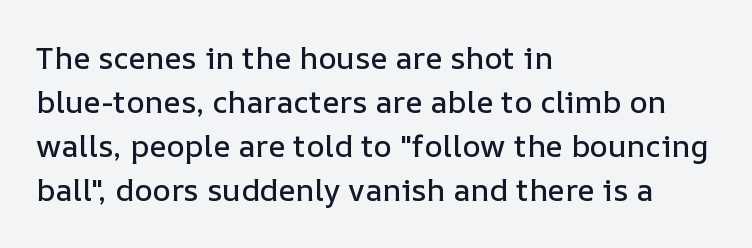
{"italic": "no", "width": "normal", "stroke_contrast": "low", "x_height": "medium", "monospaced": "no", "underline": "no", "align": "left", "line_spacing": "normal", "line_spacing_ratio": 1.42, "letter_spacing": "normal", "letter_spacing_em": 0.0, "glyph_px": 31}
